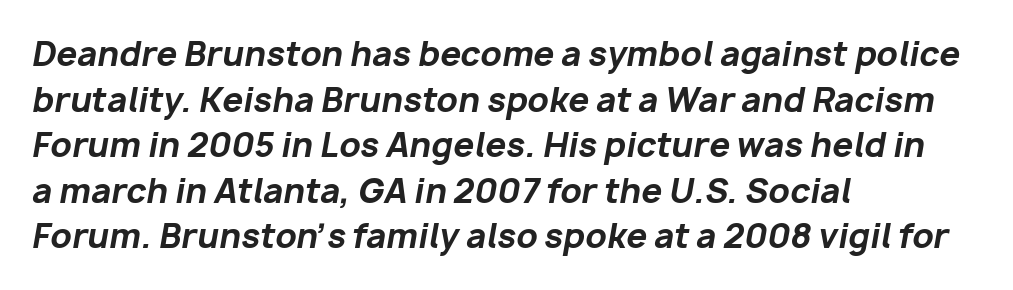
Look at the tracking — it's just the regular setting, nothing added. The zone under the glyphs is completely vacant. The passage is arranged the way most books set body copy — flush left. This sample has the flowing, uneven cadence of proportional lettering. The lines sit at an ordinary, default distance from one another. Posture: slanted.
